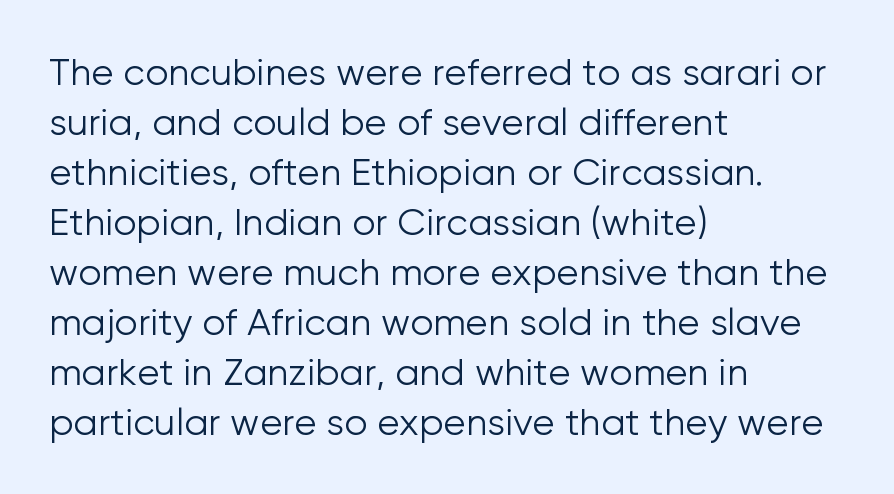
Tracking value appears to be zero — textbook default spacing. Layout note: lines flush left. Varying glyph widths throughout — classic text-font behaviour. No heavy texture on the line: the type isn't bold. Underlining? Definitely not there.
